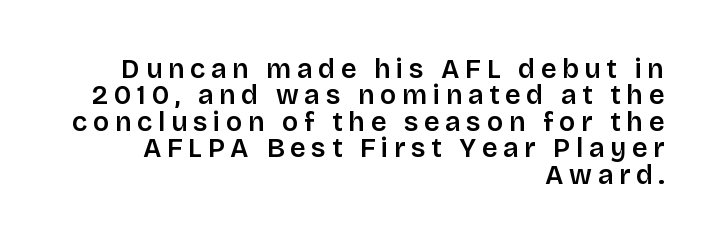
{"italic": "no", "underline": "no", "align": "right", "line_spacing": "tight", "line_spacing_ratio": 0.98, "letter_spacing": "wide", "letter_spacing_em": 0.21, "glyph_px": 27}
